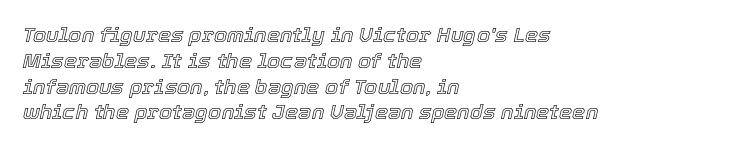
The image shows 21 px text type, italic (leaning right); set left-aligned, line spacing 1.23x, normal letter spacing, not underlined.
